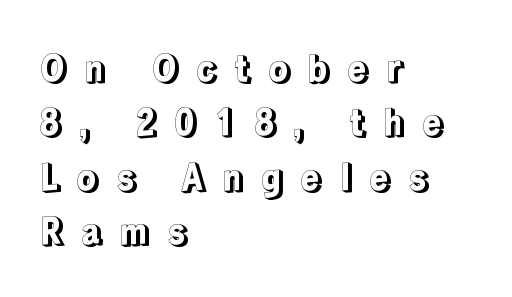
Q: Is the text italic (slanted)? A: No, it is upright.
Q: Is the text underlined? A: No.
Q: How is the paragraph aligned? A: Left-aligned.
Q: Is the spacing between letters normal or unusually wide? A: Unusually wide.
Q: Is the spacing between lines tight, normal or loose? A: Normal.
Q: Width (condensed, normal, or wide)? A: Normal.
Q: x-height? A: Medium.
Q: Monospaced? A: No.
